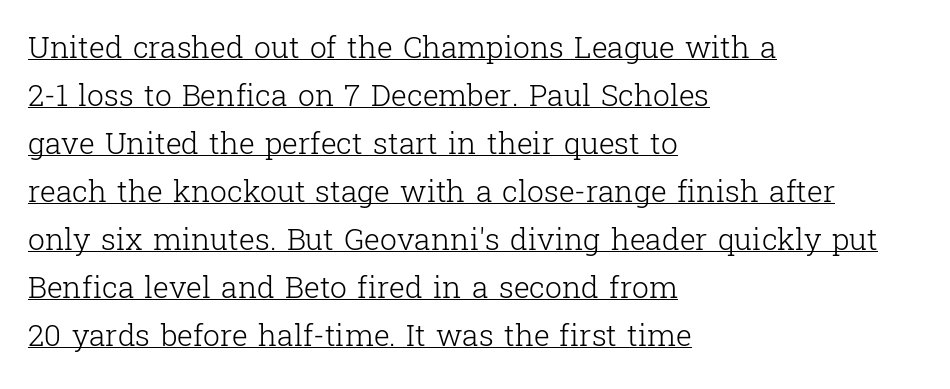
Think standard paragraph weight, or any step lighter than that. This rendering employs a face with finishing strokes, i.e., a serif. The rag falls on the right side of this text block. Nothing unusual about the tracking: characters are spaced as the font intends. The letters advance in unequal steps, a hallmark of proportional type. This is underlined copy, the kind a proofreader might mark for attention.
